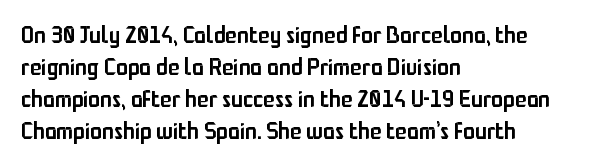
The image shows 24 px text type, upright; set left-aligned, normal line spacing (1.33x), normal letter spacing, not underlined.
